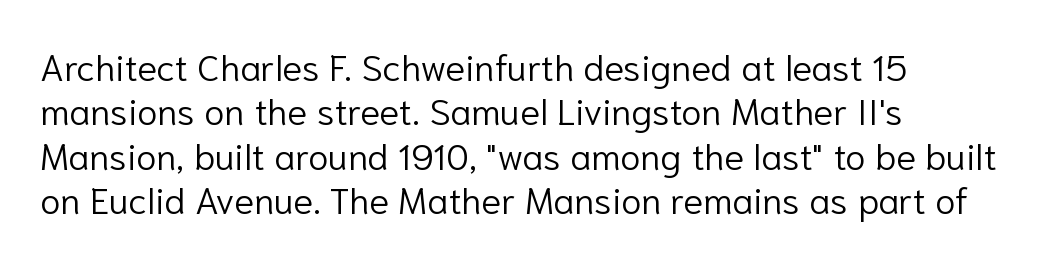
Stems here are at most as thick as an everyday book face. A bare baseline throughout the passage. This sample is left-justified, so line endings fall wherever the words run out. You could call the tracking neutral — neither tight nor loose.
